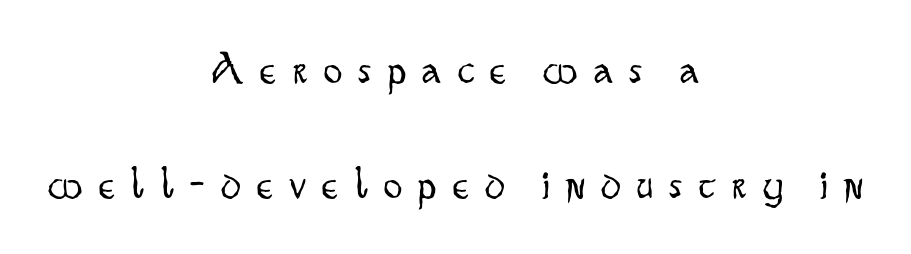
Q: Is the text bold? A: No.
Q: Is the text italic (slanted)? A: No, it is upright.
Q: Is the typeface a serif or a sans-serif typeface? A: Sans-serif.
Q: Is the text underlined? A: No.
Q: How is the paragraph aligned? A: Centered.
Q: Is the spacing between letters normal or unusually wide? A: Unusually wide.
Q: Is the spacing between lines tight, normal or loose? A: Loose.
Q: Width (condensed, normal, or wide)? A: Condensed.
Q: Stroke contrast? A: Low.
Q: x-height? A: Small.
Q: Monospaced? A: No.
